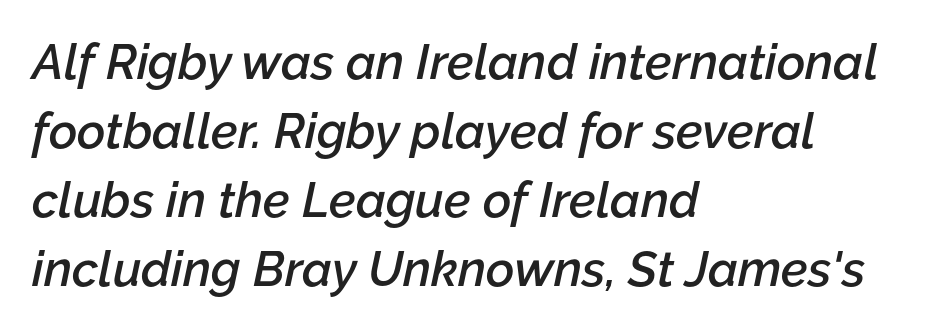
In terms of posture, this sample is oblique. Is this a fixed-width face? No — the glyphs have proportional, varying widths. Does the copy run flush right? No — it runs flush left. The letterforms sit shoulder to shoulder at normal distance. Just letters on the line, the space beneath them empty. The rendering uses a semibold face; strokes are thickened but not to full bold.
